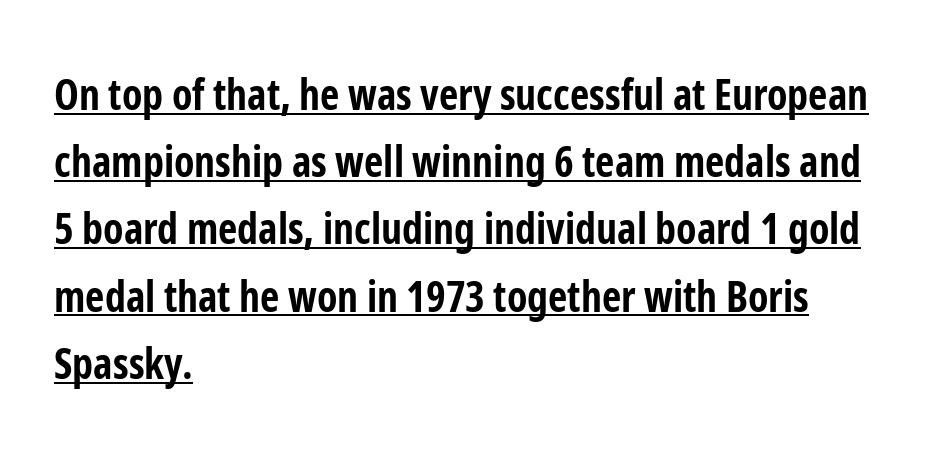
The image shows 42 px bold, condensed sans-serif type, upright; set left-aligned, normal line spacing (1.6x), normal letter spacing, underlined; low stroke contrast and a medium x-height.
